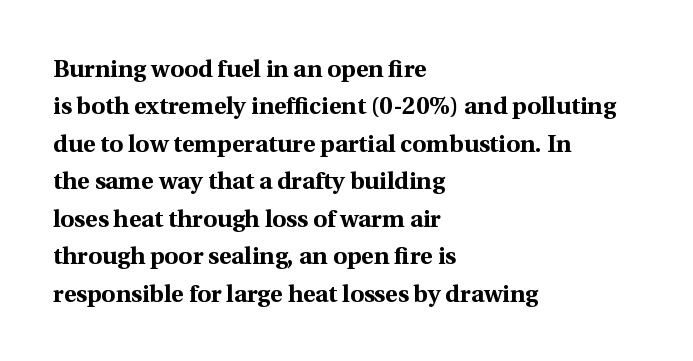
{"italic": "no", "bold": "yes", "underline": "no", "align": "left", "line_spacing": "normal", "line_spacing_ratio": 1.56, "letter_spacing": "normal", "letter_spacing_em": 0.0, "glyph_px": 24}
